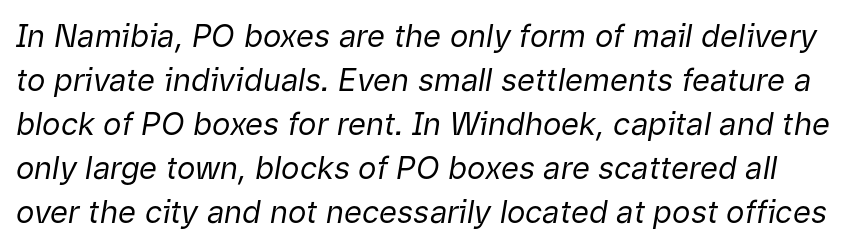
Q: Is the text bold? A: No.
Q: Is the text italic (slanted)? A: Yes, it leans right by about 9 degrees.
Q: Is the text underlined? A: No.
Q: Is the spacing between letters normal or unusually wide? A: Normal.
Q: Is the spacing between lines tight, normal or loose? A: Normal.
Q: Width (condensed, normal, or wide)? A: Normal.
Q: Stroke contrast? A: Low.
Q: x-height? A: Medium.
Q: Monospaced? A: No.
